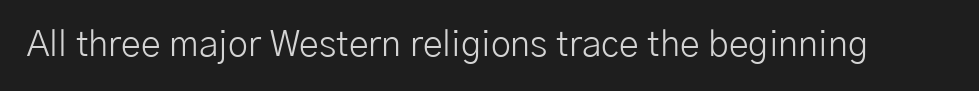
Each letter's strokes conclude bluntly, with no projecting serifs. Does the lettering tilt? It doesn't — this is upright. These lines are rendered in a variable-pitch font. The space directly below the letters is spotless.
